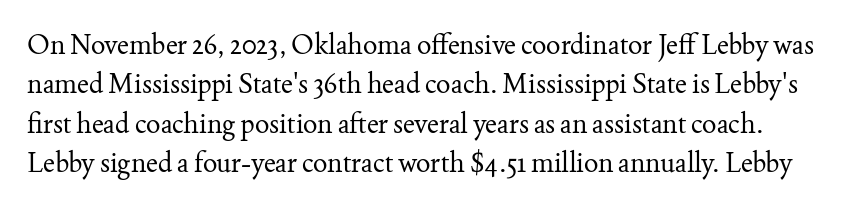
The image shows 27 px text type, upright; set normal line spacing (1.46x), normal letter spacing, not underlined.
